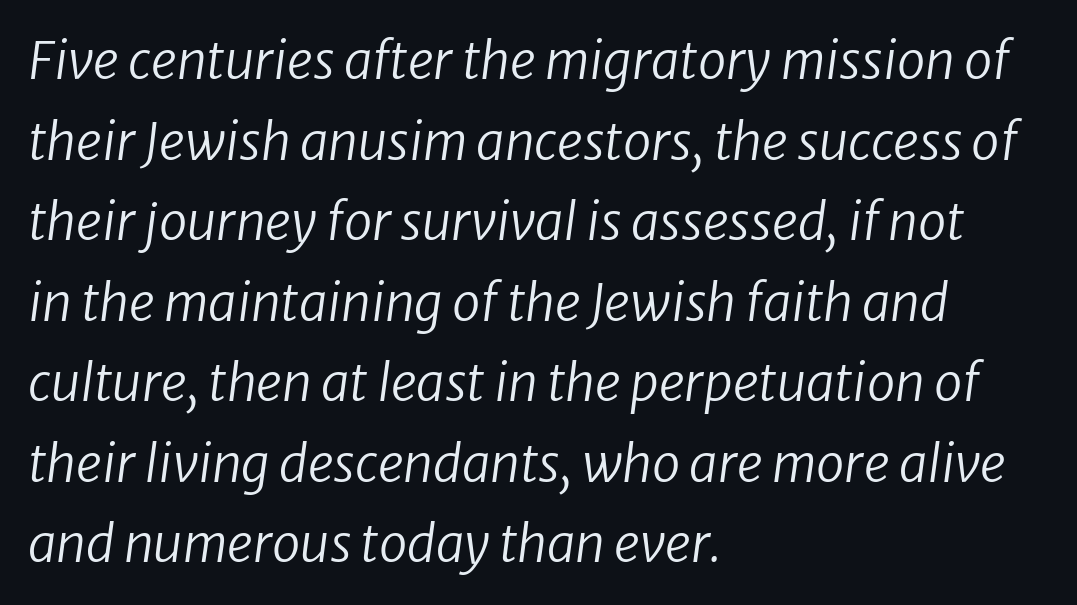
Only glyphs here, with clear space below each row. Is the type slanted? Yes — the strokes lean at a clear angle. No chunkiness to these letters — they're not bold. Reading down the column, the eye jumps a familiar distance to each next line. In CSS terms this would be text-align: left.
